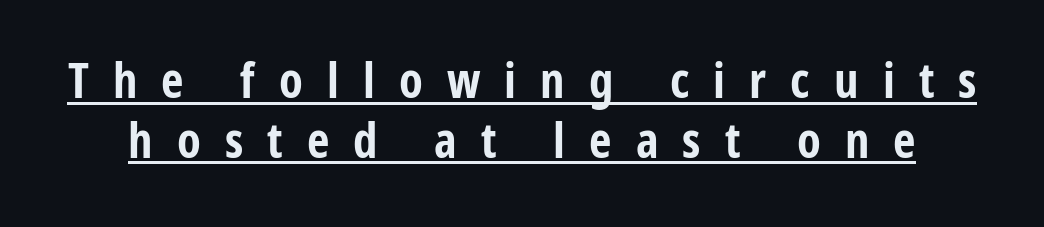
Q: Is the text bold? A: Yes.
Q: Is the text italic (slanted)? A: No, it is upright.
Q: Is the typeface a serif or a sans-serif typeface? A: Sans-serif.
Q: Is the text underlined? A: Yes.
Q: Is the spacing between letters normal or unusually wide? A: Unusually wide.
Q: Width (condensed, normal, or wide)? A: Condensed.
Q: Stroke contrast? A: Low.
Q: x-height? A: Medium.
Q: Monospaced? A: No.
